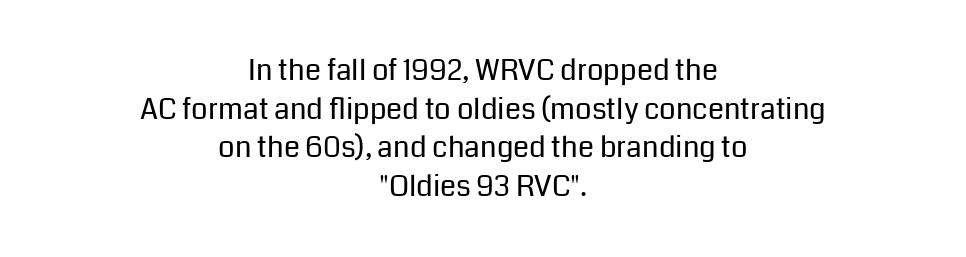
{"serif": "no", "italic": "no", "bold": "no", "weight": "regular", "width": "normal", "stroke_contrast": "low", "x_height": "medium", "monospaced": "no", "underline": "no", "align": "center", "line_spacing": "normal", "line_spacing_ratio": 1.33, "letter_spacing": "normal", "letter_spacing_em": 0.0, "glyph_px": 29}
